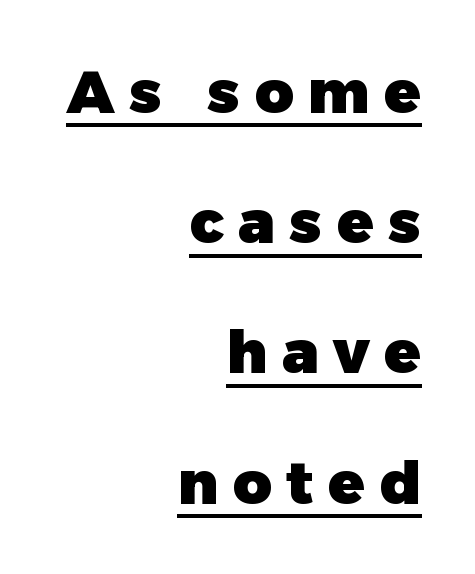
The image shows 60 px heavy sans-serif type, upright; set right-aligned, loose line spacing (2.17x), unusually wide letter spacing (+0.24 em), underlined; low stroke contrast and a medium x-height.
